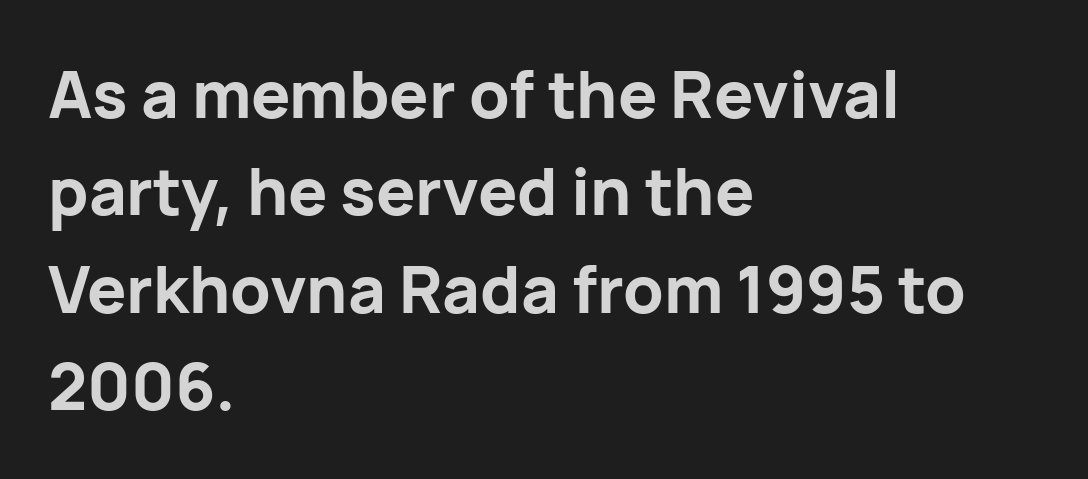
The image shows 65 px bold sans-serif type, upright; set left-aligned, normal line spacing (1.5x), normal letter spacing, not underlined; low stroke contrast and a medium x-height.
